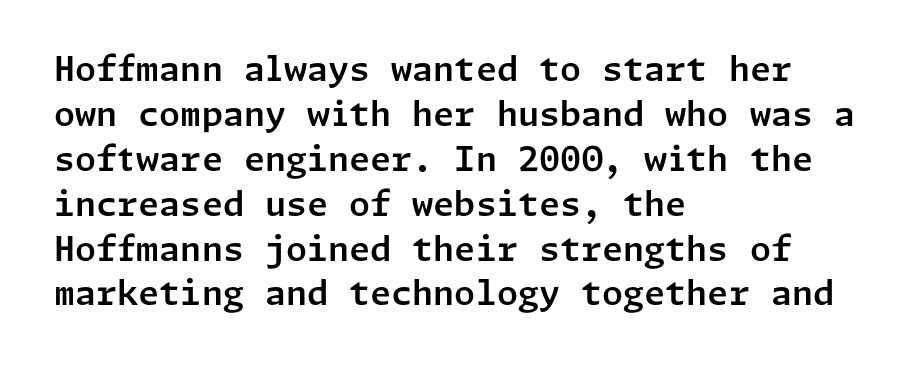
Quick note: underline off. A roman cut, with each character standing at attention. Regarding leading, the lines here are spaced in the standard way. Unlike a traditional serif, this face leaves its strokes unadorned.
